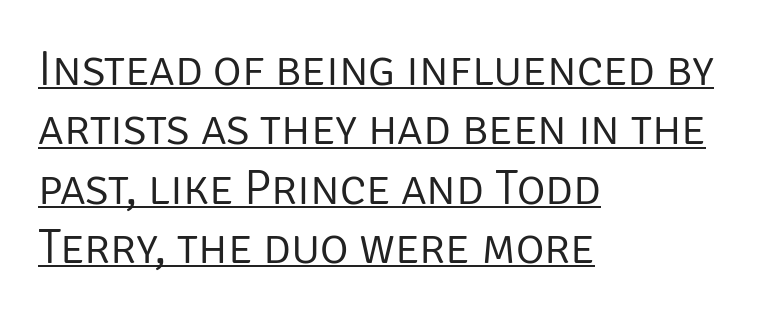
Q: Is the text bold? A: No.
Q: Is the text italic (slanted)? A: No, it is upright.
Q: Is the typeface a serif or a sans-serif typeface? A: Sans-serif.
Q: Is the text underlined? A: Yes.
Q: How is the paragraph aligned? A: Left-aligned.
Q: Is the spacing between letters normal or unusually wide? A: Normal.
Q: Width (condensed, normal, or wide)? A: Normal.
Q: Stroke contrast? A: Low.
Q: x-height? A: Large.
Q: Monospaced? A: No.
